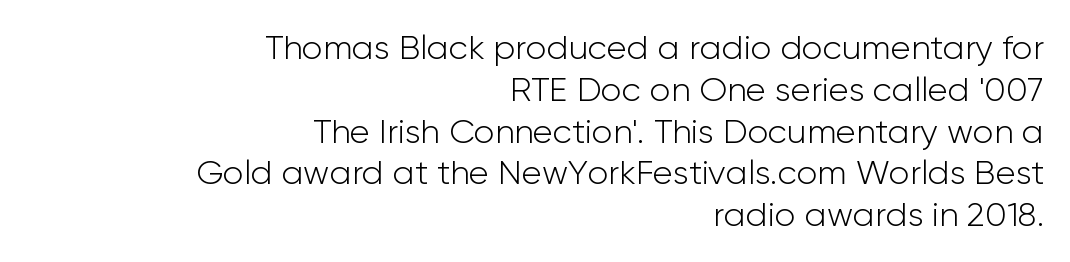
Q: Is the text bold? A: No.
Q: Is the text italic (slanted)? A: No, it is upright.
Q: Is the typeface a serif or a sans-serif typeface? A: Sans-serif.
Q: Is the text underlined? A: No.
Q: How is the paragraph aligned? A: Right-aligned.
Q: Is the spacing between letters normal or unusually wide? A: Normal.
Q: Width (condensed, normal, or wide)? A: Normal.
Q: Stroke contrast? A: Low.
Q: x-height? A: Medium.
Q: Monospaced? A: No.
